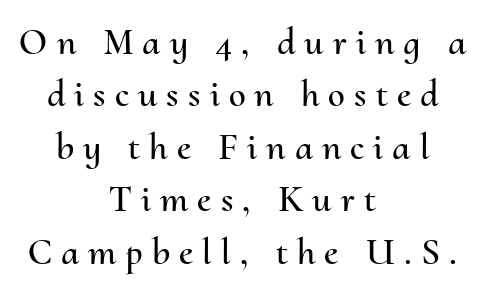
{"italic": "no", "width": "normal", "stroke_contrast": "medium", "x_height": "small", "monospaced": "no", "underline": "no", "align": "center", "line_spacing": "normal", "line_spacing_ratio": 1.38, "letter_spacing": "wide", "letter_spacing_em": 0.24, "glyph_px": 38}
